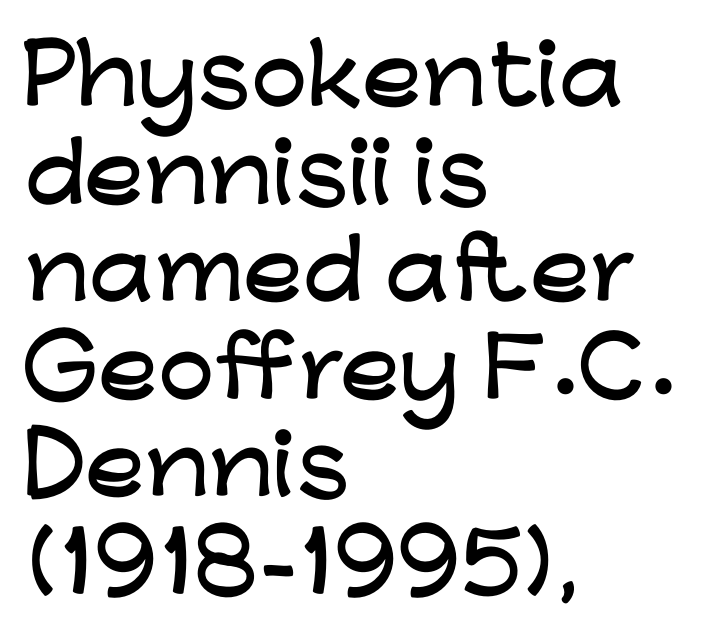
Q: Is the text italic (slanted)? A: No, it is upright.
Q: Is the typeface a serif or a sans-serif typeface? A: Sans-serif.
Q: Is the text underlined? A: No.
Q: How is the paragraph aligned? A: Left-aligned.
Q: Is the spacing between letters normal or unusually wide? A: Normal.
Q: Width (condensed, normal, or wide)? A: Wide.
Q: Stroke contrast? A: Low.
Q: x-height? A: Medium.
Q: Monospaced? A: No.
